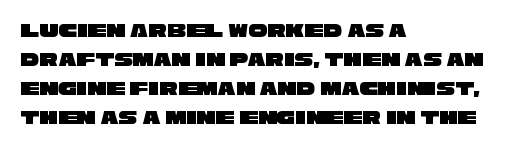
The image shows 21 px text type; set left-aligned, normal line spacing (1.38x), normal letter spacing, not underlined.
